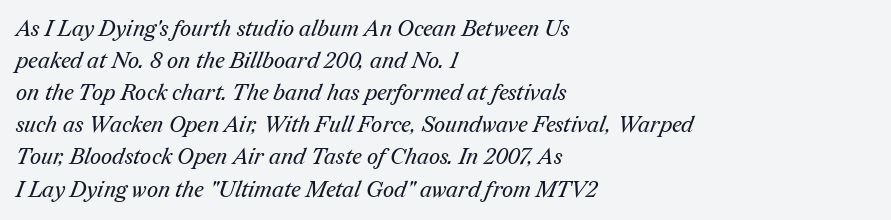
{"bold": "no", "underline": "no", "align": "left", "line_spacing": "normal", "line_spacing_ratio": 1.46, "letter_spacing": "normal", "letter_spacing_em": 0.0, "glyph_px": 22}
